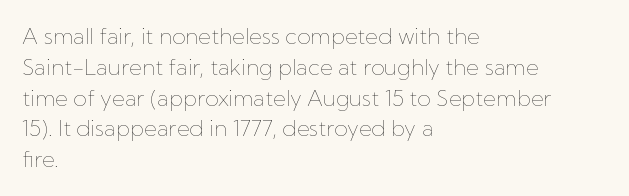
{"italic": "no", "bold": "no", "underline": "no", "align": "left", "line_spacing": "normal", "line_spacing_ratio": 1.4, "letter_spacing": "normal", "letter_spacing_em": 0.0, "glyph_px": 22}
